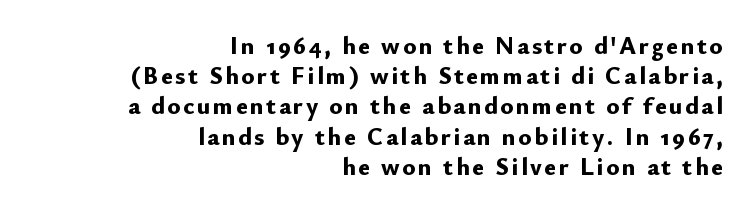
Q: Is the text bold? A: Yes.
Q: Is the text italic (slanted)? A: No, it is upright.
Q: Is the text underlined? A: No.
Q: How is the paragraph aligned? A: Right-aligned.
